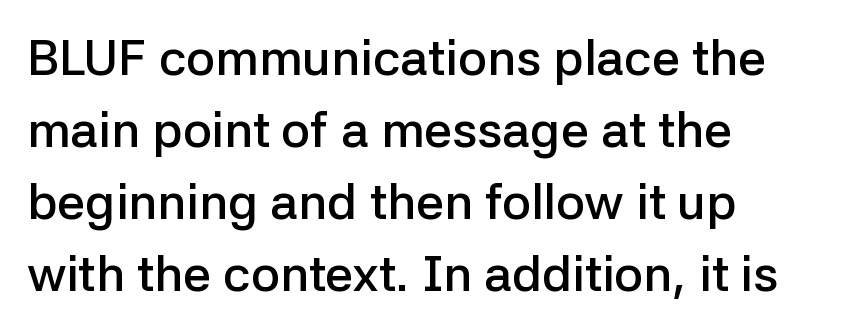
{"serif": "no", "italic": "no", "bold": "semi", "weight": "semibold", "width": "normal", "stroke_contrast": "low", "x_height": "medium", "monospaced": "no", "underline": "no", "align": "left", "line_spacing": "normal", "line_spacing_ratio": 1.44, "letter_spacing": "normal", "letter_spacing_em": 0.0, "glyph_px": 50}
